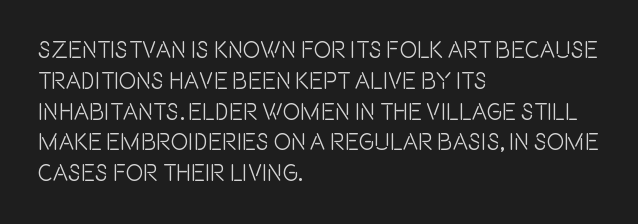
Q: Is the text italic (slanted)? A: No, it is upright.
Q: Is the text underlined? A: No.
Q: How is the paragraph aligned? A: Left-aligned.
Q: Is the spacing between letters normal or unusually wide? A: Normal.
Q: Is the spacing between lines tight, normal or loose? A: Normal.
